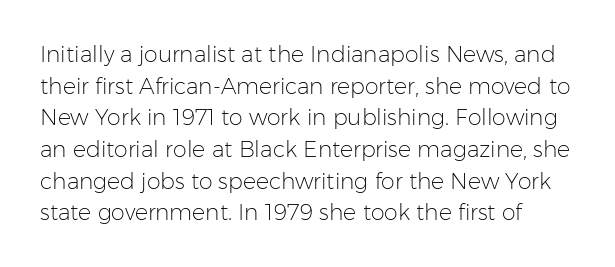
{"italic": "no", "bold": "no", "underline": "no", "line_spacing": "normal", "line_spacing_ratio": 1.44, "letter_spacing": "normal", "letter_spacing_em": 0.0, "glyph_px": 22}
